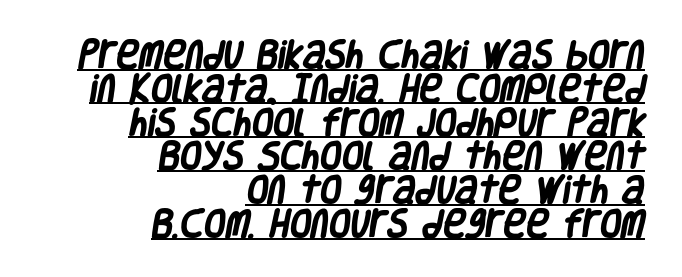
The rendering uses a small line-height, squeezing the rows. Typographically, this falls in the sans-serif category. I'd describe the lettering as bold — thick and assertive. The passage is arranged like a letterhead date or caption credit — flush right. Glyph-to-glyph distance matches everyday printed text.
